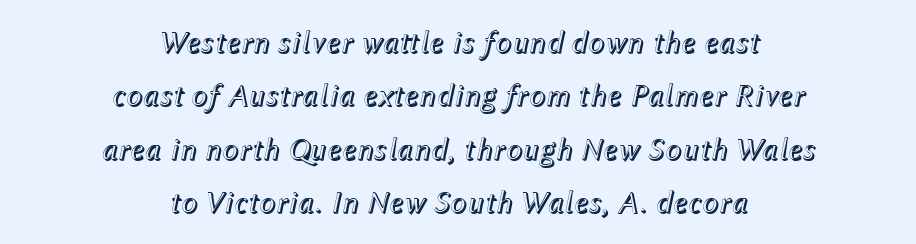
{"italic": "yes", "lean": "right", "slant_degrees": 12, "width": "normal", "x_height": "medium", "monospaced": "no", "underline": "no", "align": "center", "line_spacing_ratio": 1.72, "letter_spacing": "normal", "letter_spacing_em": 0.0, "glyph_px": 31}
